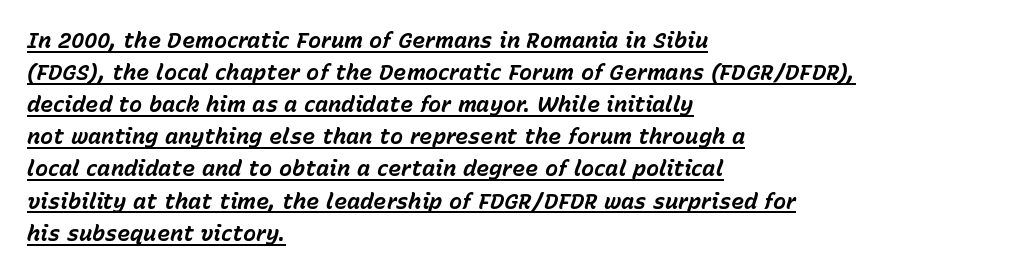
Q: Is the text bold? A: Yes.
Q: Is the text italic (slanted)? A: Yes, it leans right by about 15 degrees.
Q: Is the text underlined? A: Yes.
Q: How is the paragraph aligned? A: Left-aligned.
Q: Is the spacing between letters normal or unusually wide? A: Normal.
Q: Is the spacing between lines tight, normal or loose? A: Normal.
